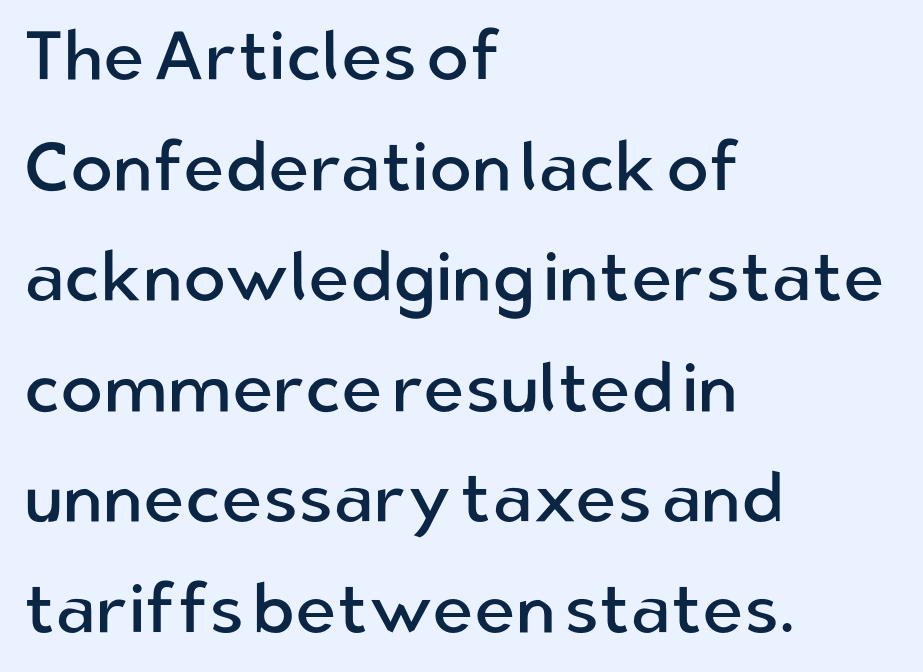
{"serif": "no", "italic": "no", "bold": "no", "weight": "regular", "width": "normal", "stroke_contrast": "low", "x_height": "medium", "monospaced": "no", "underline": "no", "align": "left", "line_spacing": "normal", "line_spacing_ratio": 1.58, "letter_spacing": "normal", "letter_spacing_em": 0.0, "glyph_px": 70}
